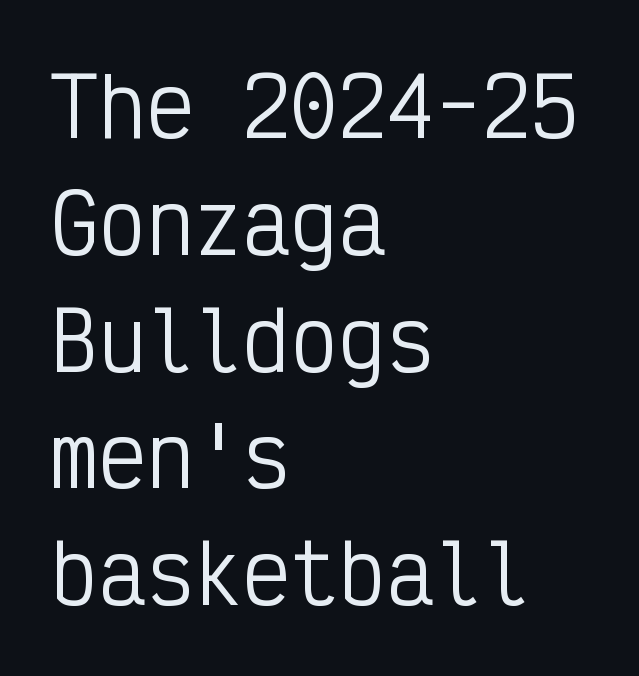
{"serif": "no", "italic": "no", "bold": "no", "weight": "regular", "width": "condensed", "stroke_contrast": "low", "x_height": "medium", "monospaced": "yes", "underline": "no", "align": "left", "line_spacing": "normal", "line_spacing_ratio": 1.46, "letter_spacing": "normal", "letter_spacing_em": 0.0, "glyph_px": 80}
